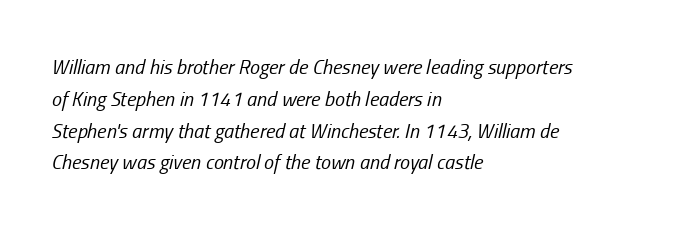
Q: Is the text bold? A: No.
Q: Is the text italic (slanted)? A: Yes, it leans right by about 13 degrees.
Q: Is the text underlined? A: No.
Q: How is the paragraph aligned? A: Left-aligned.
Q: Is the spacing between letters normal or unusually wide? A: Normal.
Q: Is the spacing between lines tight, normal or loose? A: Normal.
